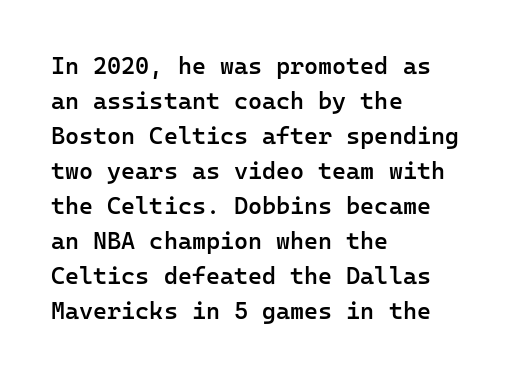
Leading matches the norm, producing a regular column. This sample uses an upright cut, with every glyph sitting square on the baseline. A fair bit of extra ink — the face is semibold, not bold. Does the copy run flush right? No — it runs flush left. This rendering features lettering with no underline. Between one letter and the next there's only the usual sliver of space.
